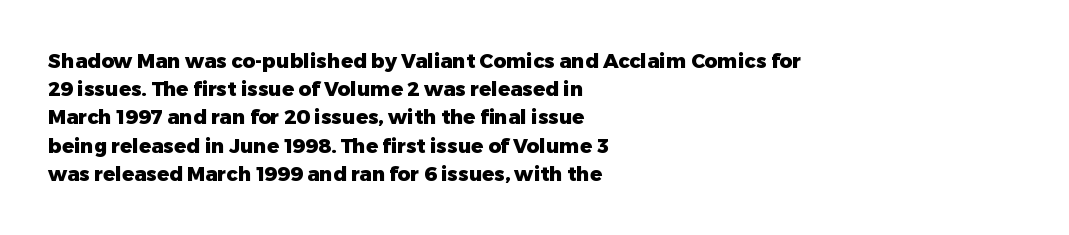
The image shows 20 px bold type, upright; set left-aligned, normal line spacing (1.41x), normal letter spacing, not underlined.
